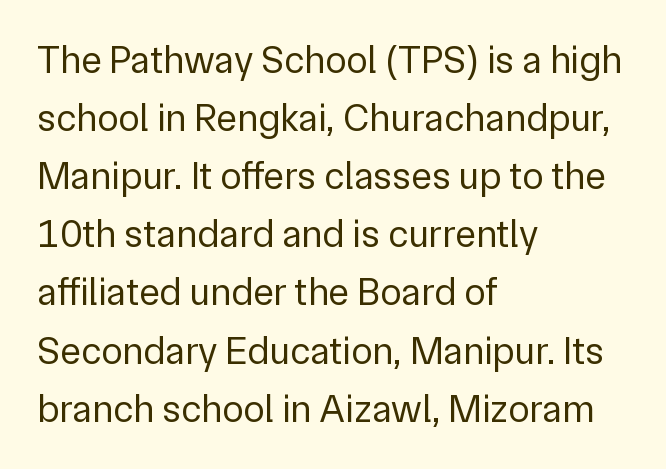
No feet cap the strokes, marking this as sans-serif type. Stroke mass is kept to a normal reading level or below. Vertically, the passage feels balanced, rows spaced as you'd expect. Students, note that the glyphs here touch the page at normal intervals. Looks like regular typesetting: each glyph gets only the width it needs. This rendering features lettering with no underline.
